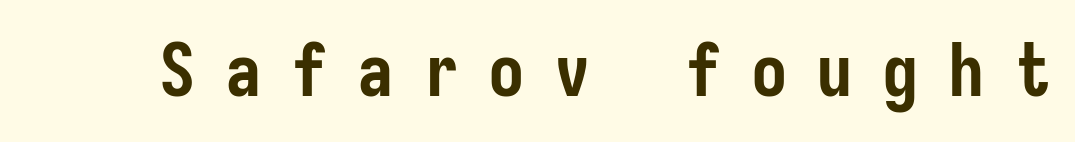
The image shows 73 px semibold, condensed sans-serif type, upright; set unusually wide letter spacing (+0.4 em), not underlined; low stroke contrast and a medium x-height.
